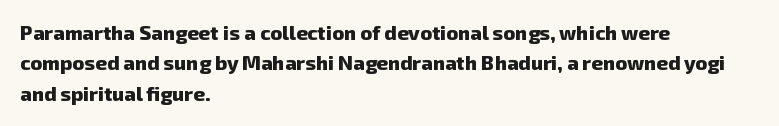
{"bold": "yes", "underline": "no", "align": "left", "line_spacing": "normal", "line_spacing_ratio": 1.52, "letter_spacing": "normal", "letter_spacing_em": 0.0, "glyph_px": 20}
